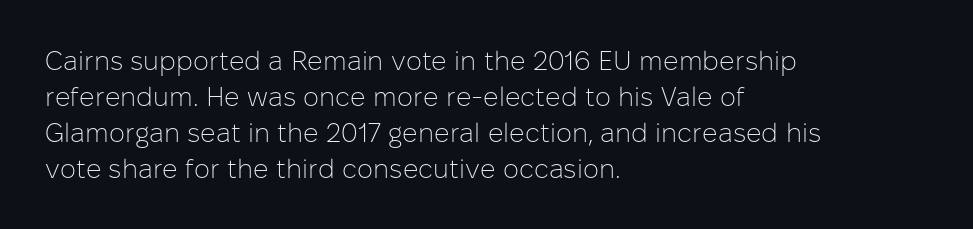
The image shows 27 px text type, upright; set left-aligned, normal line spacing (1.33x), normal letter spacing, not underlined.
